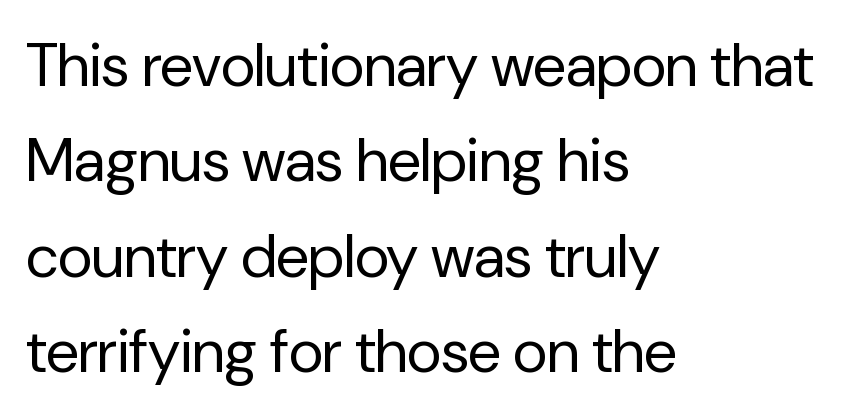
{"serif": "no", "italic": "no", "bold": "no", "weight": "regular", "width": "normal", "stroke_contrast": "low", "x_height": "medium", "monospaced": "no", "underline": "no", "align": "left", "line_spacing": "normal", "line_spacing_ratio": 1.59, "letter_spacing": "normal", "letter_spacing_em": 0.0, "glyph_px": 60}
